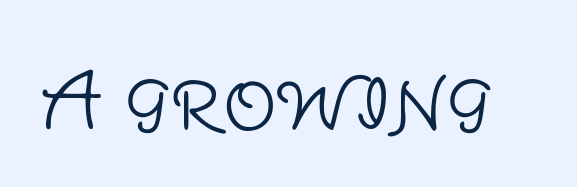
You can tell from the bare stems that sans-serif type was used. Do the characters align in a grid? No, the font is proportional. Only glyphs here, with clear space below each row. The type is set solid horizontally, with unmodified tracking. Weight class: somewhere from thin through regular.
